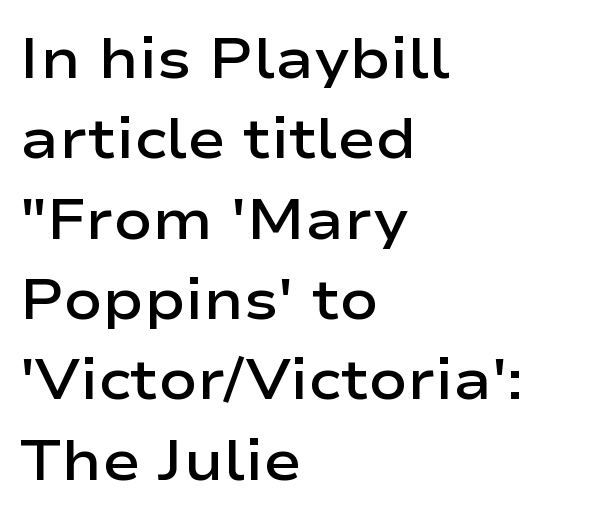
The image shows 57 px semibold, wide sans-serif type, upright; set left-aligned, normal line spacing (1.41x), normal letter spacing, not underlined; low stroke contrast and a medium x-height.
